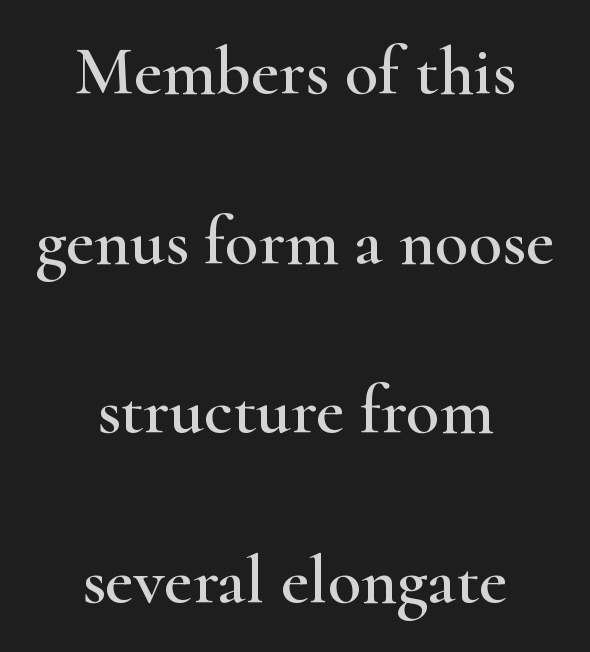
The image shows 69 px wide serif type, upright; set centered, loose line spacing (2.46x), normal letter spacing, not underlined; high stroke contrast and a small x-height.
